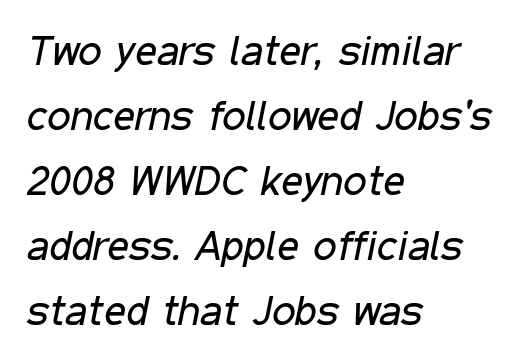
No word sits above an underline. No extra ink here — the face is not bold. Characters follow at the spacing the type designer built in. Compared with a centered layout, this one pins lines to the left instead. The whole block is typeset with a tilt. The letters advance in unequal steps, a hallmark of proportional type.
